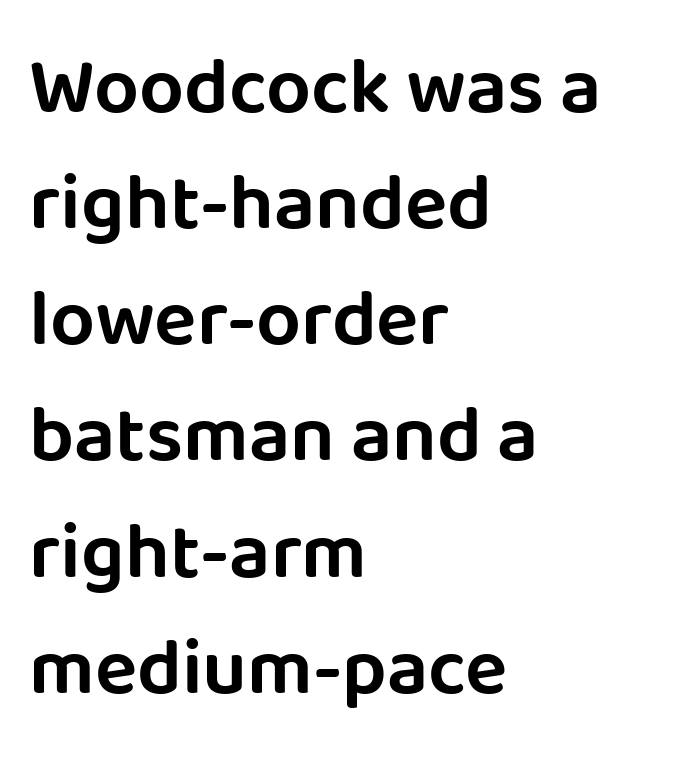
{"serif": "no", "italic": "no", "width": "normal", "stroke_contrast": "low", "x_height": "large", "monospaced": "no", "underline": "no", "align": "left", "line_spacing": "normal", "line_spacing_ratio": 1.47, "letter_spacing": "normal", "letter_spacing_em": 0.0, "glyph_px": 79}
